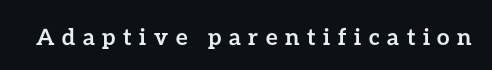
This sample uses an upright cut, with every glyph sitting square on the baseline. Unmarked baselines from the first word to the last. Spacing between characters has been opened up far beyond the box default. How heavy is the stroke? Heavy — this is a bold.
